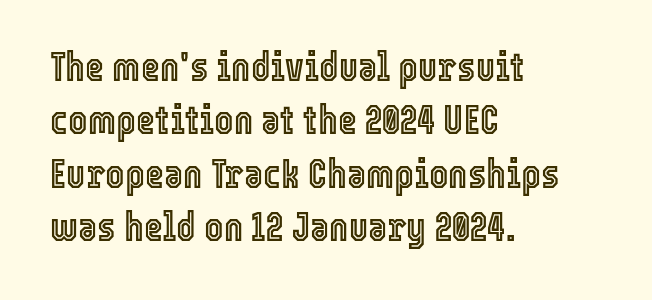
{"italic": "no", "width": "condensed", "x_height": "medium", "monospaced": "no", "underline": "no", "align": "left", "line_spacing": "normal", "line_spacing_ratio": 1.3, "letter_spacing": "normal", "letter_spacing_em": 0.0, "glyph_px": 41}
